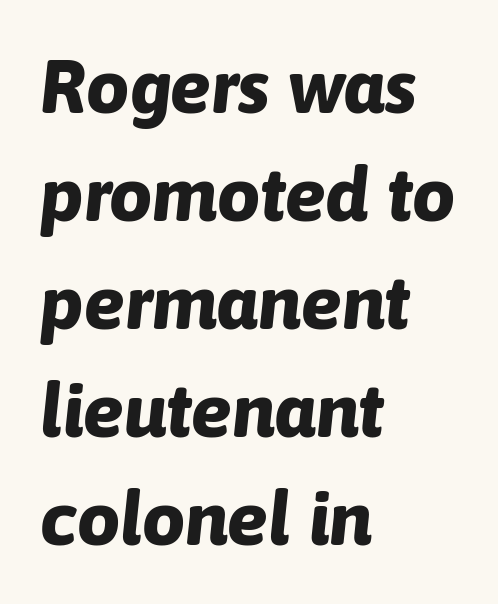
{"italic": "yes", "lean": "right", "slant_degrees": 6, "bold": "yes", "weight": "bold", "width": "normal", "stroke_contrast": "low", "x_height": "medium", "monospaced": "no", "underline": "no", "align": "left", "line_spacing": "normal", "line_spacing_ratio": 1.42, "letter_spacing": "normal", "letter_spacing_em": 0.0, "glyph_px": 76}
